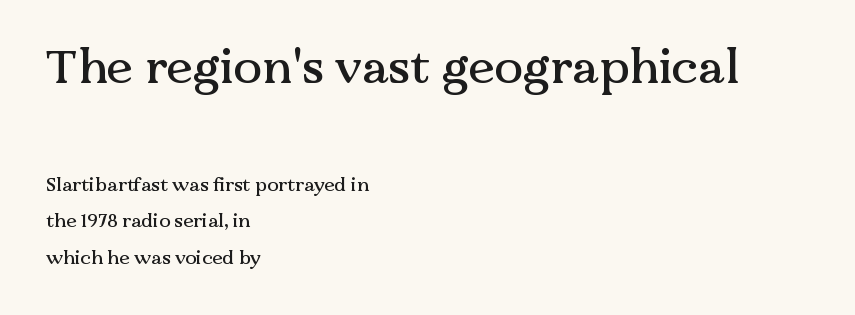
Glance below the letters and you will spot only blank space. You could not count columns in this text — the font is proportionally spaced. Here the glyphs are tracked normally, forming tight word shapes. You can tell from the footed stems that serif type was used.
